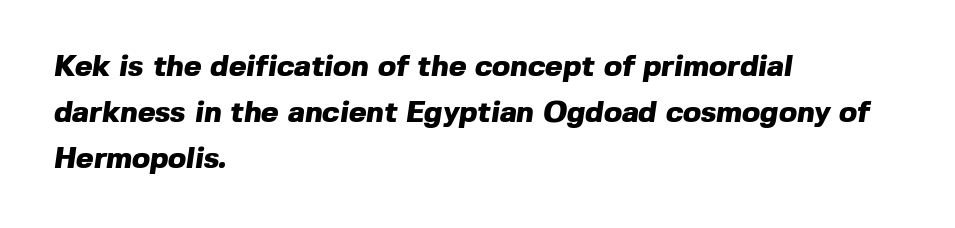
{"serif": "no", "bold": "yes", "weight": "heavy", "width": "normal", "x_height": "medium", "monospaced": "no", "underline": "no", "align": "left", "line_spacing": "normal", "line_spacing_ratio": 1.54, "letter_spacing": "normal", "letter_spacing_em": 0.0, "glyph_px": 30}
